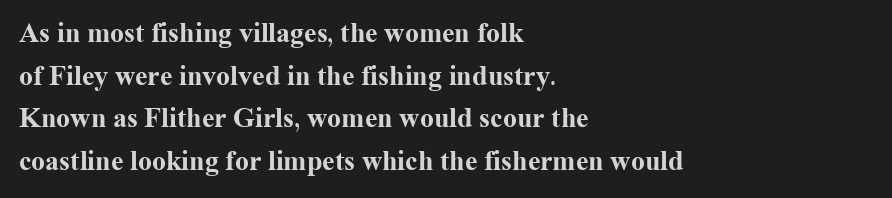
Is the letter spacing exaggerated? No — it looks like the ordinary default. Is this a fixed-width face? No — the glyphs have proportional, varying widths. The typography opts for an upright posture over an oblique one. The compositor pushed each line to the left boundary.
